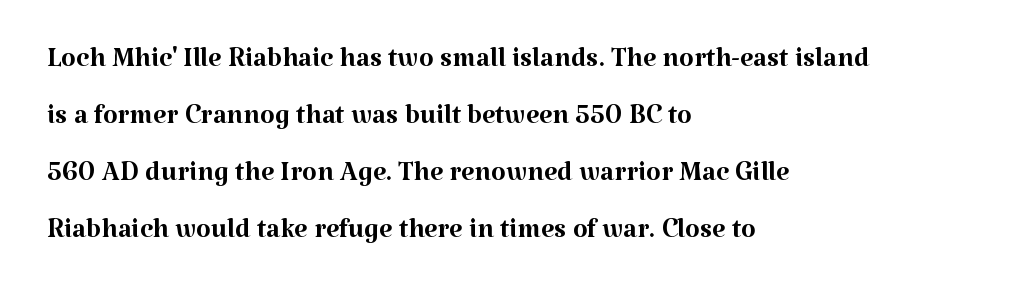
Q: Is the text bold? A: No.
Q: Is the text italic (slanted)? A: No, it is upright.
Q: Is the typeface a serif or a sans-serif typeface? A: Serif.
Q: Is the text underlined? A: No.
Q: How is the paragraph aligned? A: Left-aligned.
Q: Is the spacing between letters normal or unusually wide? A: Normal.
Q: Is the spacing between lines tight, normal or loose? A: Normal.
Q: Width (condensed, normal, or wide)? A: Normal.
Q: Stroke contrast? A: Medium.
Q: x-height? A: Medium.
Q: Monospaced? A: No.
